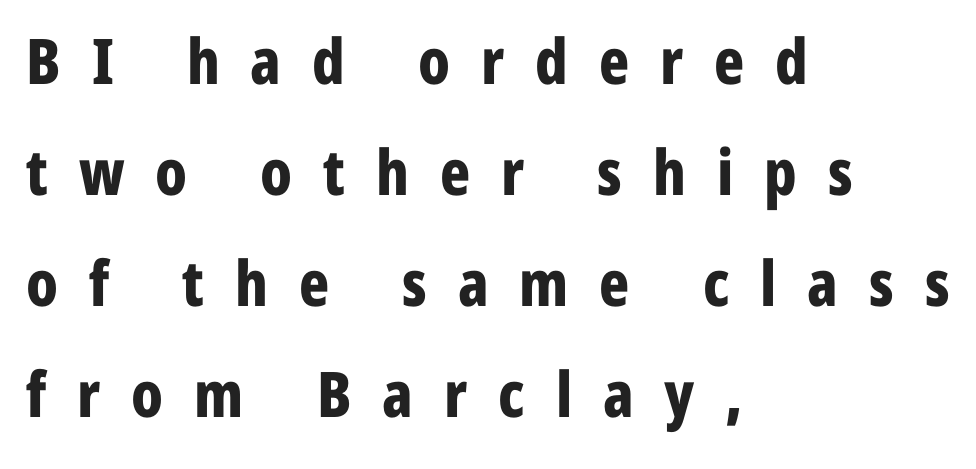
{"serif": "no", "italic": "no", "bold": "yes", "weight": "bold", "width": "condensed", "stroke_contrast": "low", "x_height": "medium", "monospaced": "no", "underline": "no", "align": "left", "line_spacing_ratio": 1.76, "letter_spacing": "wide", "letter_spacing_em": 0.49, "glyph_px": 63}
